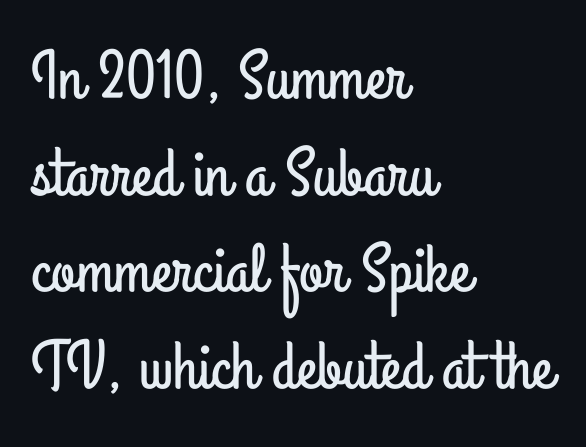
The designer went with a sans here, leaving each stem footless. Spacing verdict: proportional, widths tailored to each character. A roman cut, with each character standing at attention. Typeset ragged right — the left edge is the straight one. Words appear dense and cohesive because spacing is normal. Anything drawn beneath the words? Only blank space.
